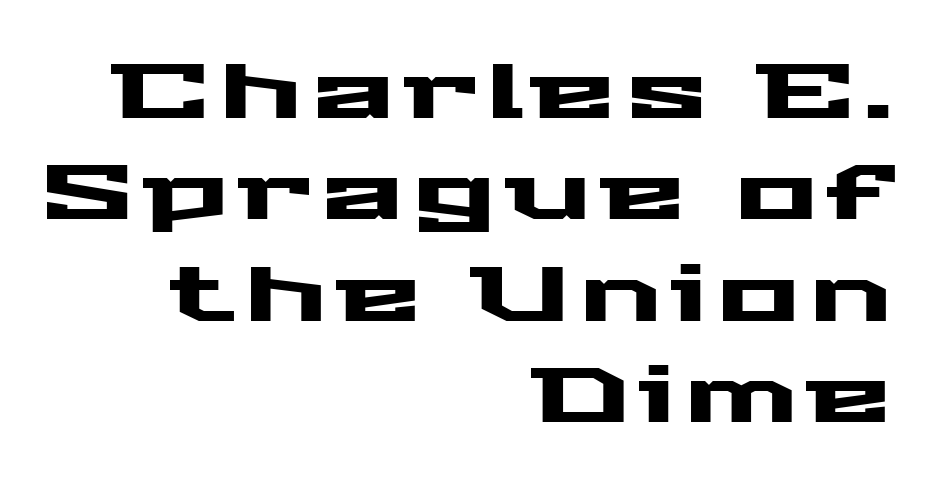
{"serif": "no", "italic": "no", "width": "wide", "stroke_contrast": "medium", "x_height": "medium", "monospaced": "no", "underline": "no", "align": "right", "line_spacing": "normal", "line_spacing_ratio": 1.3, "glyph_px": 78}
